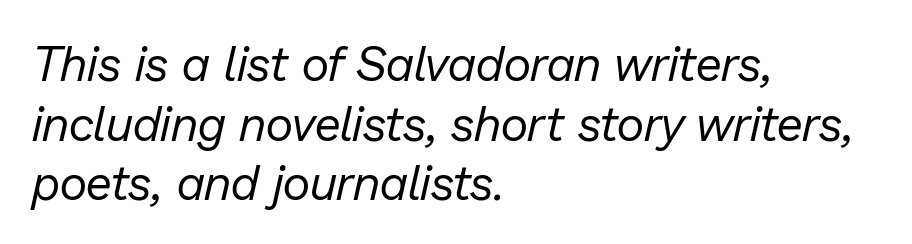
Spacing verdict: proportional, widths tailored to each character. Each word holds together tightly as a unit, with standard inter-letter gaps. Looking at the ascenders, they clearly lean. Weight: not bold — regular or lighter. Honestly, there is no underline to notice here at all.
